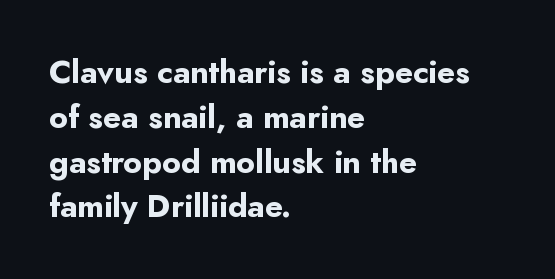
The image shows 32 px bold sans-serif type, upright; set left-aligned, normal line spacing (1.4x), normal letter spacing, not underlined; low stroke contrast and a small x-height.
